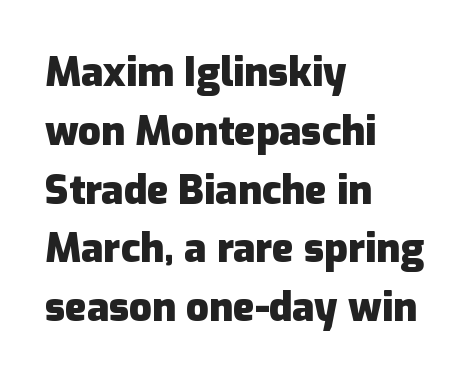
Q: Is the text bold? A: Yes.
Q: Is the text italic (slanted)? A: No, it is upright.
Q: Is the typeface a serif or a sans-serif typeface? A: Sans-serif.
Q: Is the text underlined? A: No.
Q: How is the paragraph aligned? A: Left-aligned.
Q: Is the spacing between letters normal or unusually wide? A: Normal.
Q: Is the spacing between lines tight, normal or loose? A: Normal.
Q: Width (condensed, normal, or wide)? A: Normal.
Q: Stroke contrast? A: Low.
Q: x-height? A: Medium.
Q: Monospaced? A: No.
